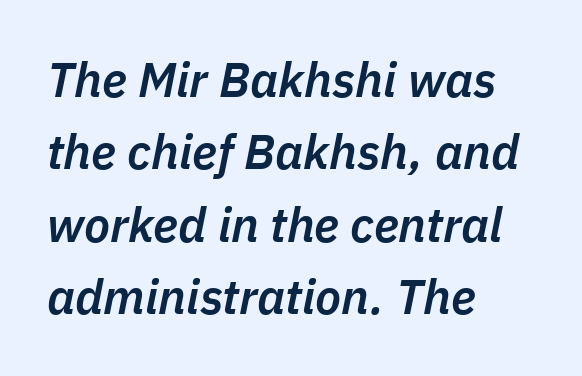
The image shows 48 px semibold type, italic (leaning right); set left-aligned, normal line spacing (1.51x), normal letter spacing, not underlined; low stroke contrast and a medium x-height.
